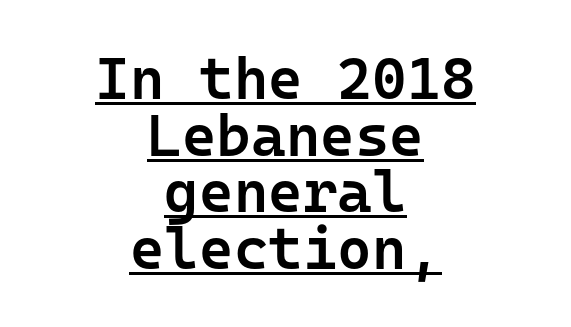
The image shows 59 px semibold sans-serif type, upright, monospaced; set centered, tight line spacing (0.96x), normal letter spacing, underlined; low stroke contrast and a medium x-height.
